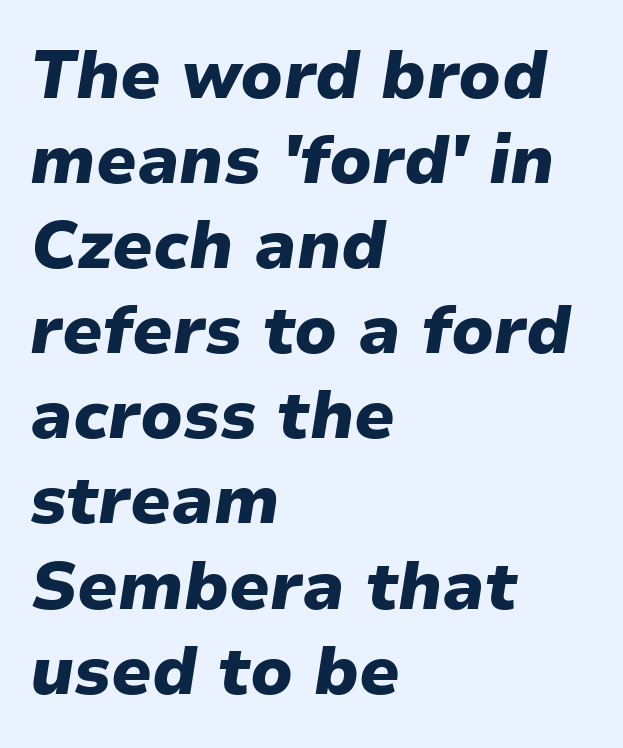
The space between consecutive lines is moderate. The text block is weighted toward the left margin, trailing off unevenly rightward. Compared with typical body copy, the letter spacing here is the same. A clean baseline with only descenders dipping below it. Looking at the ascenders, they clearly lean. Thick stems and heavy bowls — unmistakably bold.
